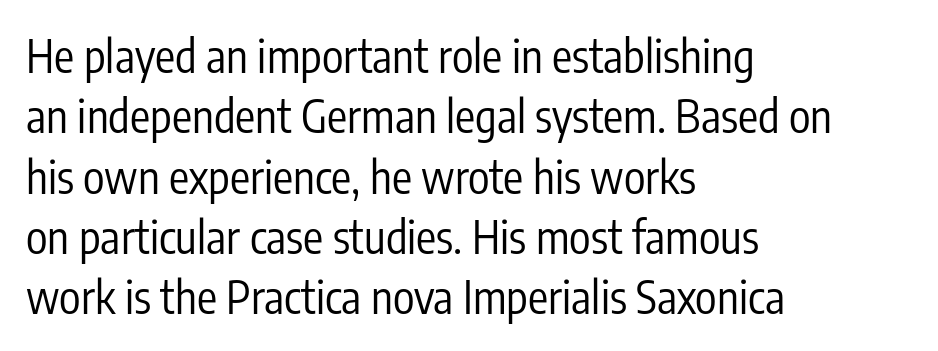
Q: Is the text bold? A: No.
Q: Is the text italic (slanted)? A: No, it is upright.
Q: Is the typeface a serif or a sans-serif typeface? A: Sans-serif.
Q: Is the text underlined? A: No.
Q: How is the paragraph aligned? A: Left-aligned.
Q: Is the spacing between letters normal or unusually wide? A: Normal.
Q: Is the spacing between lines tight, normal or loose? A: Normal.
Q: Width (condensed, normal, or wide)? A: Condensed.
Q: Stroke contrast? A: Low.
Q: x-height? A: Medium.
Q: Monospaced? A: No.
